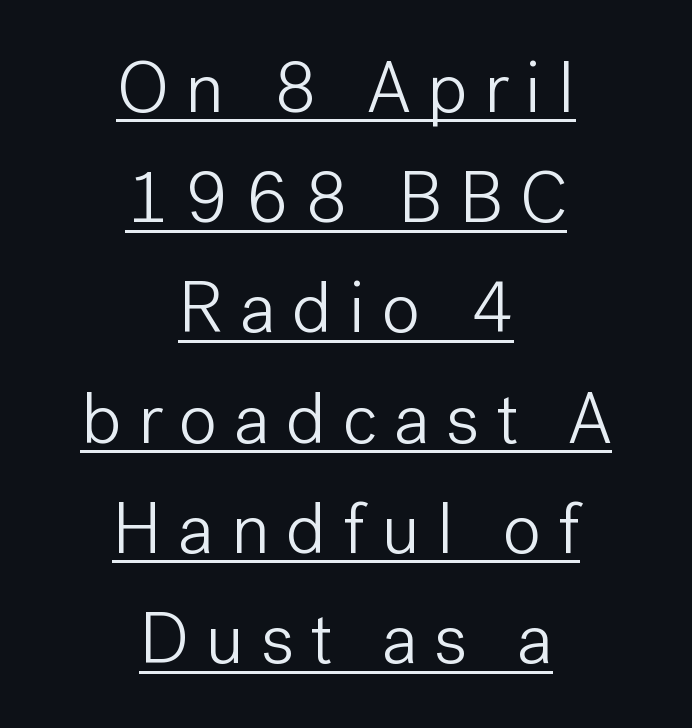
What kind of face is this? One without serifs — a sans. Looks like regular typesetting: each glyph gets only the width it needs. Weight class: somewhere from thin through regular. The typography opts for an upright posture over an oblique one.
